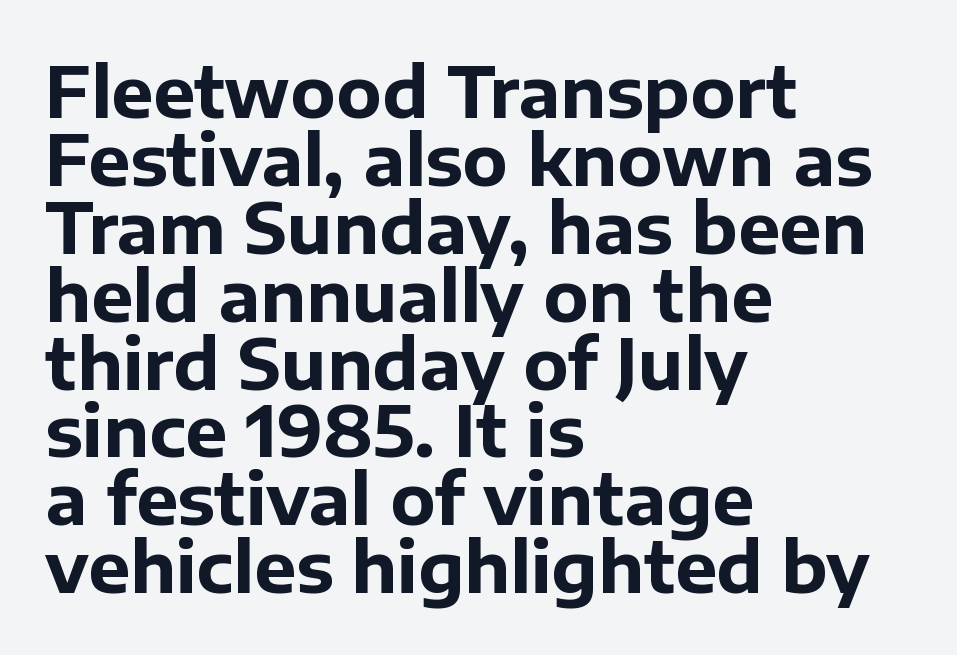
Q: Is the text bold? A: Yes.
Q: Is the text italic (slanted)? A: No, it is upright.
Q: Is the typeface a serif or a sans-serif typeface? A: Sans-serif.
Q: Is the text underlined? A: No.
Q: How is the paragraph aligned? A: Left-aligned.
Q: Is the spacing between letters normal or unusually wide? A: Normal.
Q: Is the spacing between lines tight, normal or loose? A: Tight.
Q: Width (condensed, normal, or wide)? A: Normal.
Q: Stroke contrast? A: Low.
Q: x-height? A: Medium.
Q: Monospaced? A: No.
